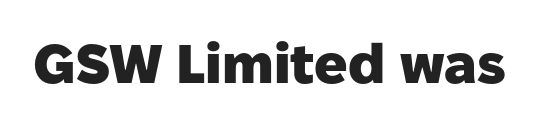
{"serif": "no", "italic": "no", "bold": "yes", "weight": "heavy", "width": "normal", "stroke_contrast": "low", "x_height": "medium", "monospaced": "no", "underline": "no", "letter_spacing": "normal", "letter_spacing_em": 0.0, "glyph_px": 55}
